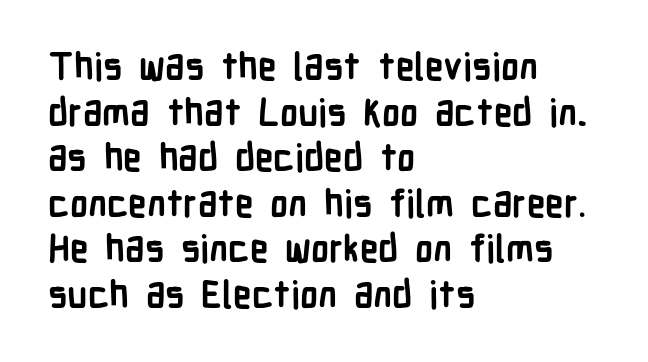
What weight is shown? A full bold with thick strokes. The type family on display is of the sans-serif kind. Type without underlining. You could not count columns in this text — the font is proportionally spaced. This is roman type, the default non-slanted kind. Leftover space on each line is placed entirely after the last word.
